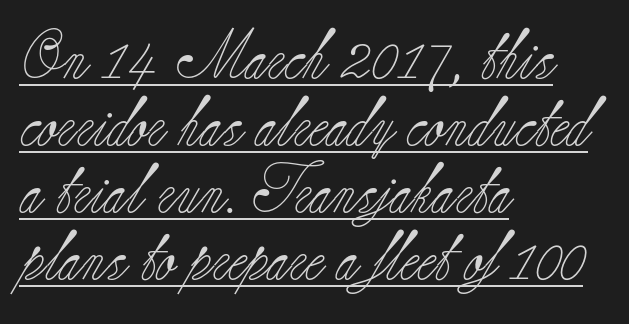
Nobody touched the tracking dial on this one. Leading matches the norm, producing a regular column. These glyphs show unthickened strokes, regular width or finer.
